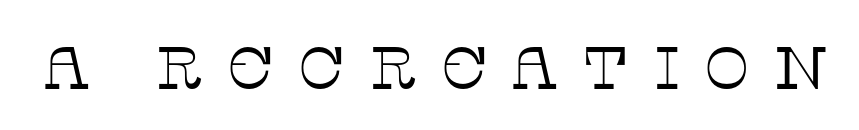
The image shows 60 px thin serif type, upright; set unusually wide letter spacing (+0.39 em), not underlined; low stroke contrast and a large x-height.
